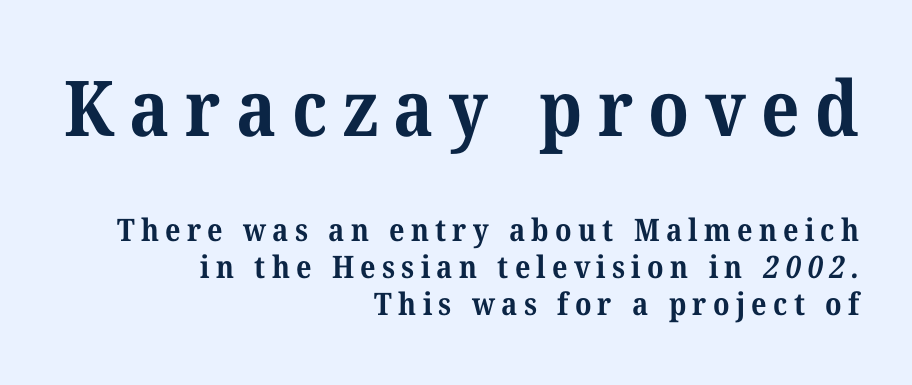
The image shows 77 px bold serif type; set right-aligned, line spacing 1.2x, unusually wide letter spacing (+0.2 em), not underlined; the first (top) block is 2.48x larger; medium stroke contrast and a medium x-height.
